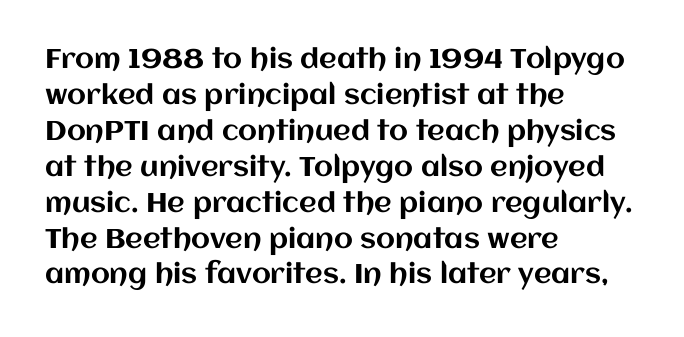
{"italic": "no", "underline": "no", "align": "left", "line_spacing": "normal", "line_spacing_ratio": 1.33, "letter_spacing": "normal", "letter_spacing_em": 0.0, "glyph_px": 27}
